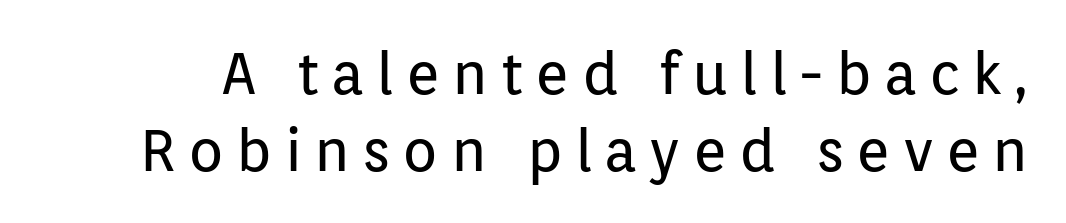
{"serif": "no", "italic": "no", "bold": "no", "weight": "regular", "width": "normal", "stroke_contrast": "low", "x_height": "medium", "monospaced": "no", "underline": "no", "line_spacing": "normal", "line_spacing_ratio": 1.32, "letter_spacing": "wide", "letter_spacing_em": 0.21, "glyph_px": 58}
